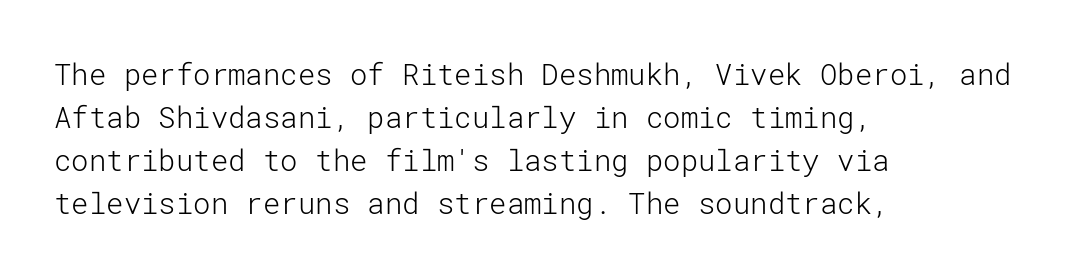
{"serif": "no", "italic": "no", "bold": "no", "weight": "light", "width": "normal", "stroke_contrast": "low", "x_height": "medium", "underline": "no", "align": "left", "line_spacing": "normal", "line_spacing_ratio": 1.48, "letter_spacing": "normal", "letter_spacing_em": 0.0, "glyph_px": 29}
